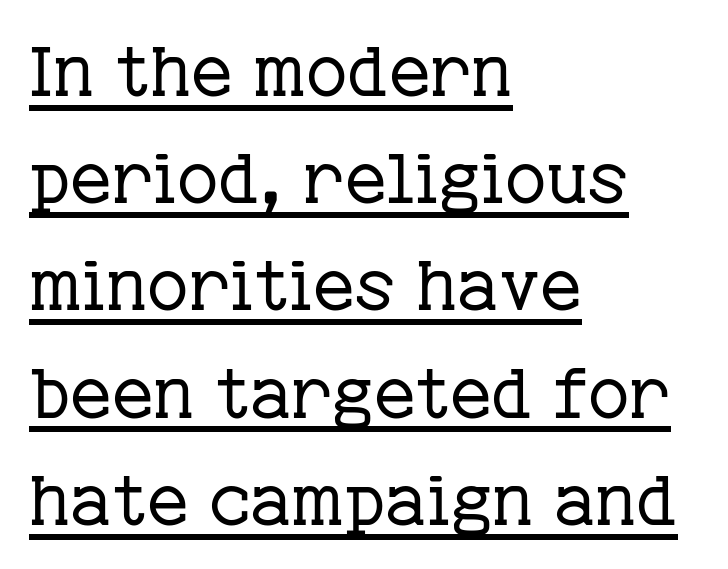
{"serif": "yes", "italic": "no", "bold": "no", "weight": "regular", "width": "normal", "stroke_contrast": "low", "x_height": "medium", "monospaced": "no", "underline": "yes", "align": "left", "line_spacing": "normal", "line_spacing_ratio": 1.51, "letter_spacing": "normal", "letter_spacing_em": 0.0, "glyph_px": 71}
